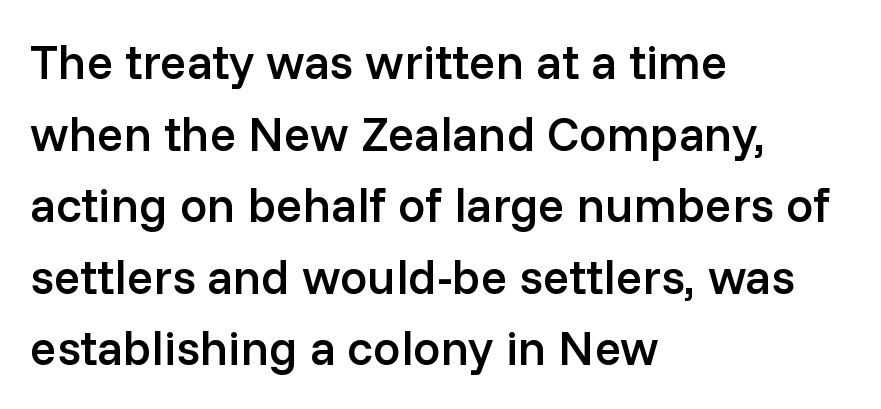
The image shows 49 px semibold sans-serif type, upright; set left-aligned, normal line spacing (1.46x), normal letter spacing, not underlined; low stroke contrast and a medium x-height.
